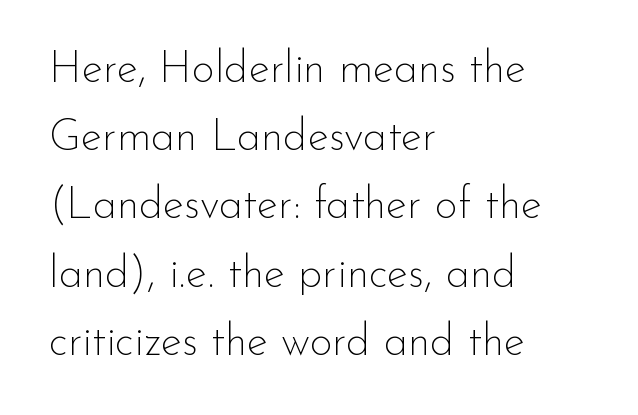
Beneath every word, the page is bare. Leading matches the norm, producing a regular column. These lines are composed in type without serifs. Teacher's note: observe the even left margin — that is flush-left alignment. Characters remain perfectly vertical along every line.
